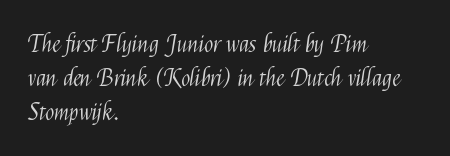
Q: Is the text bold? A: No.
Q: Is the text italic (slanted)? A: Yes.
Q: Is the text underlined? A: No.
Q: How is the paragraph aligned? A: Left-aligned.
Q: Is the spacing between letters normal or unusually wide? A: Normal.
Q: Is the spacing between lines tight, normal or loose? A: Normal.
